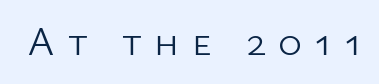
{"serif": "no", "italic": "no", "bold": "no", "weight": "light", "width": "normal", "stroke_contrast": "low", "x_height": "medium", "monospaced": "no", "underline": "no", "letter_spacing": "wide", "letter_spacing_em": 0.3, "glyph_px": 41}
